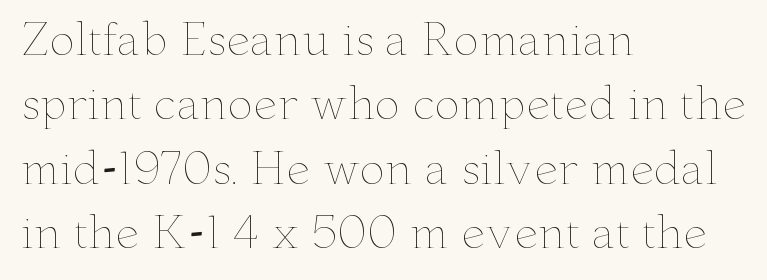
{"italic": "no", "bold": "no", "weight": "thin", "width": "wide", "stroke_contrast": "low", "x_height": "small", "monospaced": "no", "underline": "no", "align": "left", "line_spacing": "normal", "line_spacing_ratio": 1.5, "letter_spacing": "normal", "letter_spacing_em": 0.0, "glyph_px": 43}
